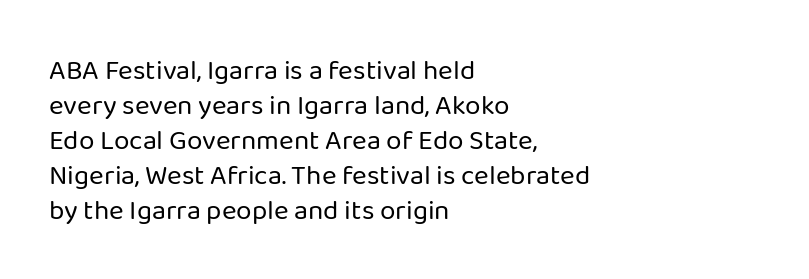
Visually the block forms a straight wall on the left and a jagged coastline on the right. Interline gaps are of average width in this sample. The font family rendered here belongs to the sans-serif group. No chunkiness to these letters — they're not bold. Style check: upright.
